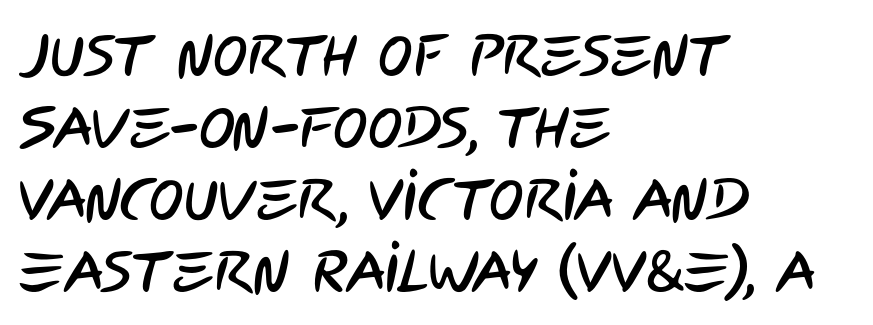
Compared with a centered layout, this one pins lines to the left instead. Varying glyph widths throughout — classic text-font behaviour. A clean baseline with only descenders dipping below it. The letterforms sit shoulder to shoulder at normal distance. The characters display no serif detailing; their extremities are plain.
